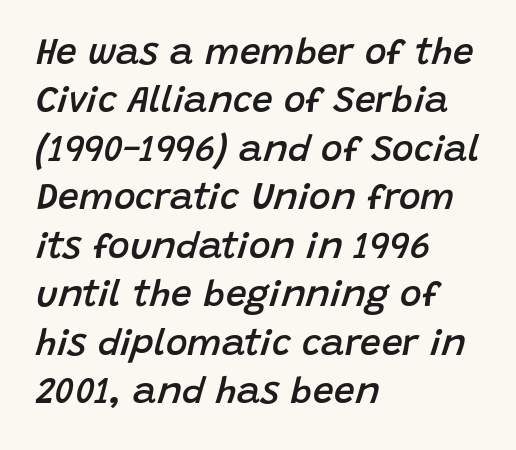
Quick note: italic. Is the type bold? Partly — it's a semibold, heavier than regular but not fully bold. The foot of each line stays bare and open. The rendering anchors every line to the left-hand side. Each new line begins a customary step beneath the previous one. Character widths vary here, with narrow letters taking less room than wide ones.
